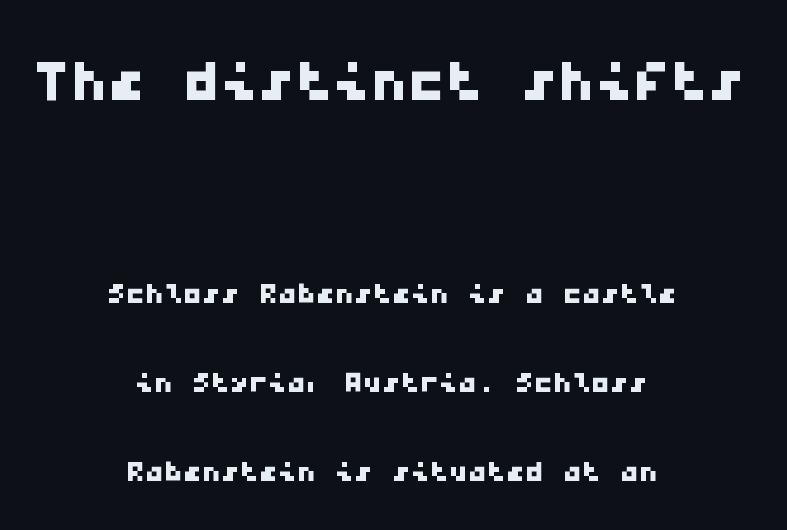
Honestly, there is no underline to notice here at all. The rendering shrinks the type as you move from the upper chunk to the lower. Quick note: interline space is abundant. Alignment: centered. Serifs: no, the terminals of the letterforms are clean.
